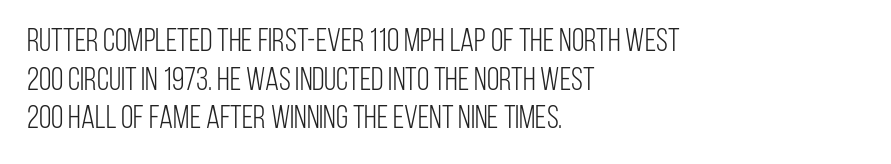
A typesetter would call this proportional, since set widths differ per character. The compositor pushed each line to the left boundary. The lettering stays uniformly vertical, giving the passage a roman look. Grotesque or geometric, the face here clearly has no serifs. Between one letter and the next there's only the usual sliver of space. The zone under the glyphs is completely vacant.
